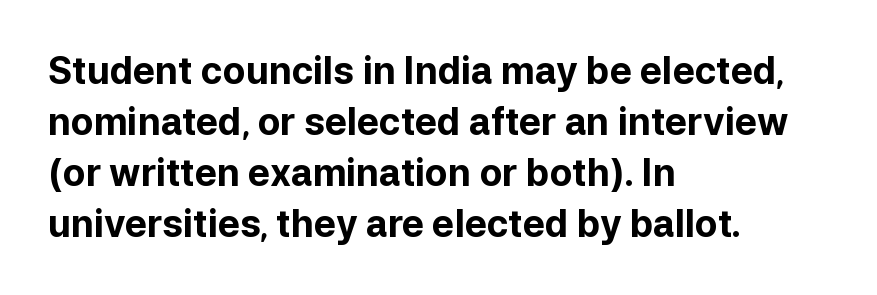
{"serif": "no", "italic": "no", "bold": "yes", "weight": "bold", "width": "normal", "stroke_contrast": "low", "x_height": "medium", "monospaced": "no", "underline": "no", "align": "left", "line_spacing": "normal", "line_spacing_ratio": 1.38, "letter_spacing": "normal", "letter_spacing_em": 0.0, "glyph_px": 37}
